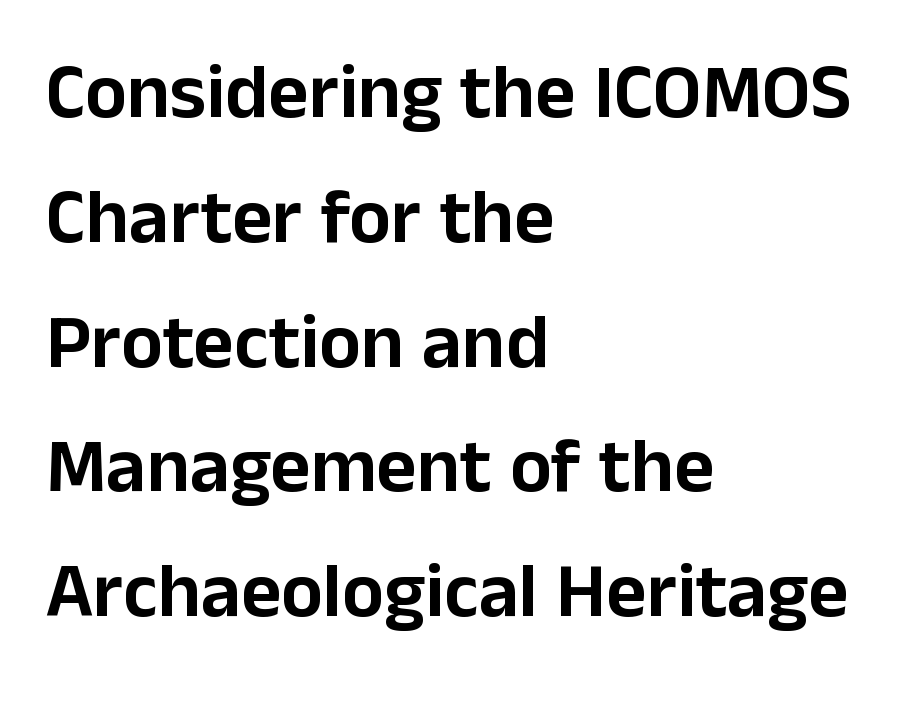
Q: Is the text italic (slanted)? A: No, it is upright.
Q: Is the typeface a serif or a sans-serif typeface? A: Sans-serif.
Q: Is the text underlined? A: No.
Q: How is the paragraph aligned? A: Left-aligned.
Q: Is the spacing between letters normal or unusually wide? A: Normal.
Q: Is the spacing between lines tight, normal or loose? A: Normal.
Q: Width (condensed, normal, or wide)? A: Normal.
Q: Stroke contrast? A: Low.
Q: x-height? A: Medium.
Q: Monospaced? A: No.
